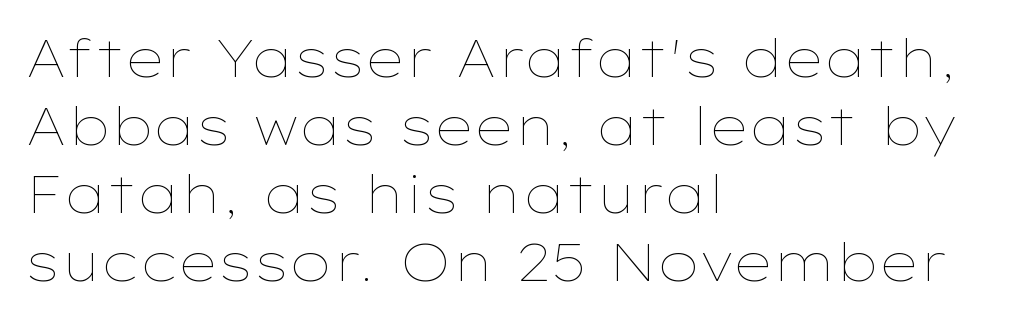
Q: Is the text bold? A: No.
Q: Is the text italic (slanted)? A: No, it is upright.
Q: Is the text underlined? A: No.
Q: How is the paragraph aligned? A: Left-aligned.
Q: Is the spacing between letters normal or unusually wide? A: Normal.
Q: Is the spacing between lines tight, normal or loose? A: Normal.
Q: Width (condensed, normal, or wide)? A: Wide.
Q: Stroke contrast? A: Low.
Q: x-height? A: Medium.
Q: Monospaced? A: No.
